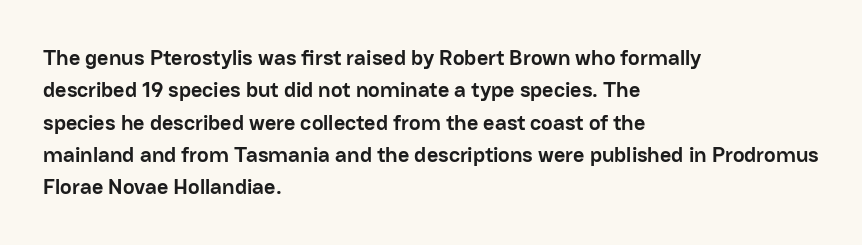
Q: Is the text bold? A: Yes.
Q: Is the text italic (slanted)? A: No, it is upright.
Q: Is the text underlined? A: No.
Q: How is the paragraph aligned? A: Left-aligned.
Q: Is the spacing between letters normal or unusually wide? A: Normal.
Q: Is the spacing between lines tight, normal or loose? A: Normal.
